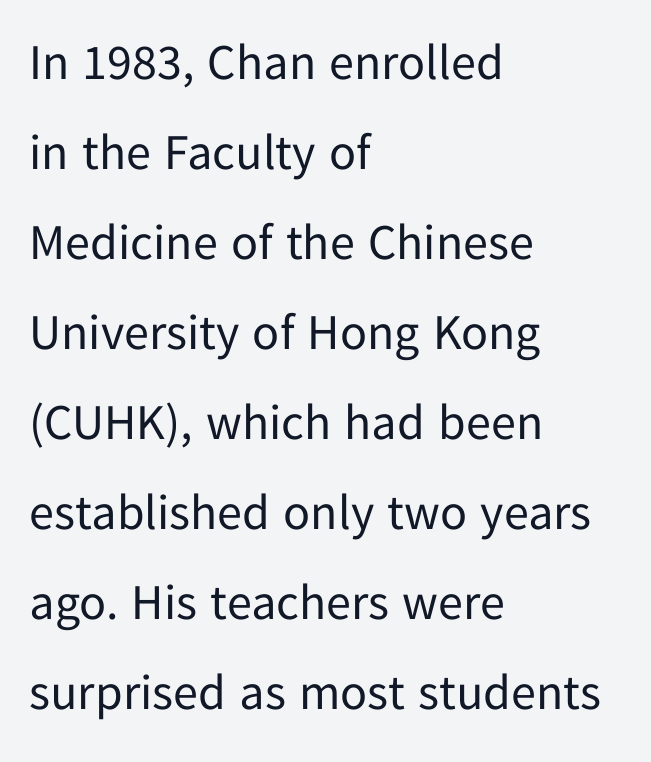
{"serif": "no", "italic": "no", "bold": "no", "weight": "regular", "width": "normal", "stroke_contrast": "low", "x_height": "medium", "monospaced": "no", "underline": "no", "align": "left", "line_spacing_ratio": 1.8, "letter_spacing": "normal", "letter_spacing_em": 0.0, "glyph_px": 50}
